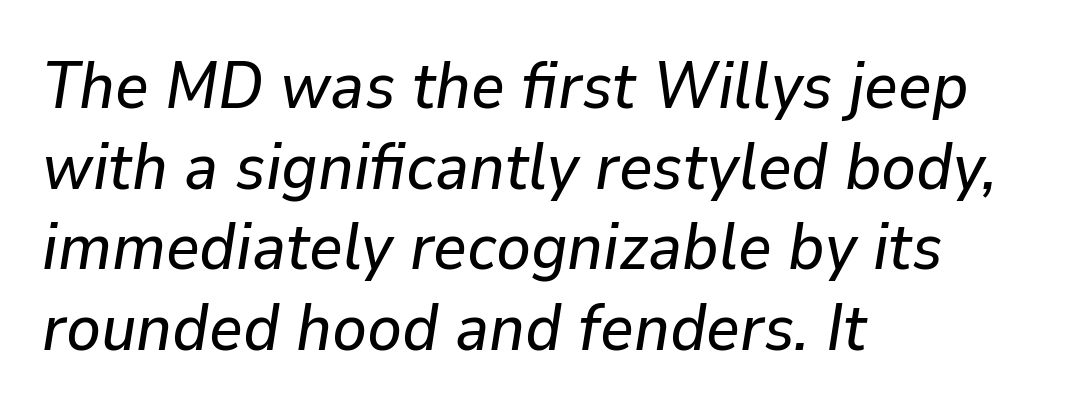
The image shows 65 px text type, italic (leaning right); set left-aligned, line spacing 1.24x, normal letter spacing, not underlined; low stroke contrast and a medium x-height.
